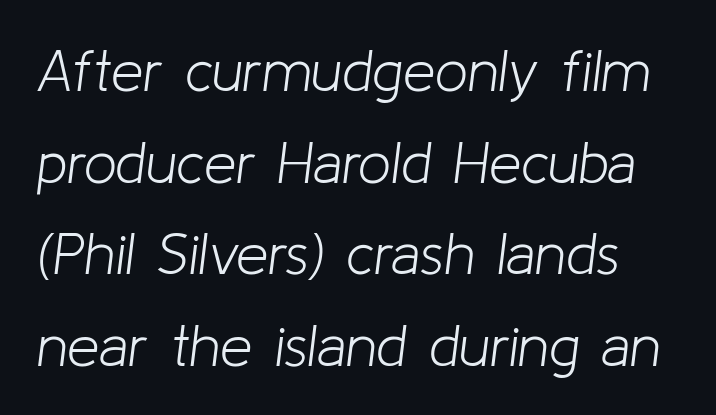
{"italic": "yes", "lean": "right", "slant_degrees": 8, "bold": "no", "weight": "light", "width": "normal", "stroke_contrast": "low", "x_height": "medium", "monospaced": "no", "underline": "no", "line_spacing": "normal", "line_spacing_ratio": 1.58, "letter_spacing": "normal", "letter_spacing_em": 0.0, "glyph_px": 58}
